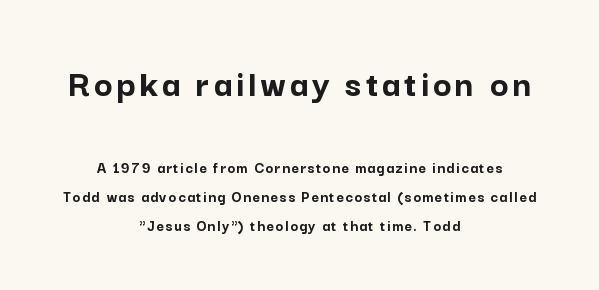
Note the varied advance widths — an 'i' is clearly narrower than an 'm'. Heavy-handed strokes throughout: this text is bold. The zone under the glyphs is completely vacant. The block sitting higher on the canvas is the one with enlarged characters. Notice how the stems are strictly vertical — no italics here.
